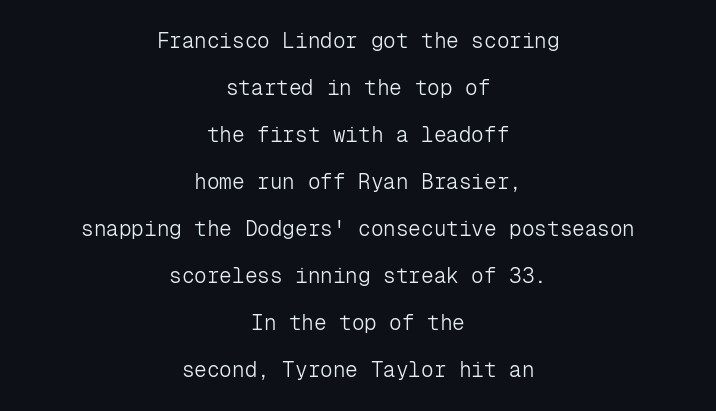
The image shows 21 px text type, upright; set centered, loose line spacing (2.24x), normal letter spacing, not underlined.
